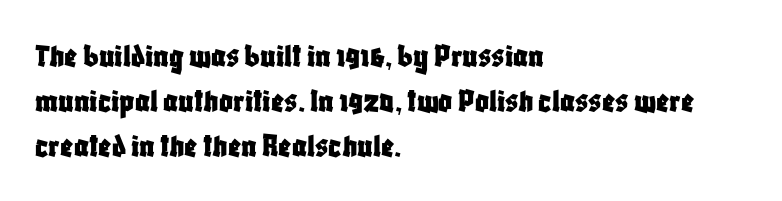
The image shows 34 px condensed sans-serif type, upright; set left-aligned, normal line spacing (1.33x), normal letter spacing, not underlined; low stroke contrast and a large x-height.
